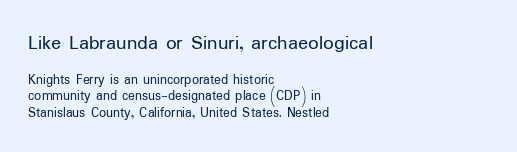
{"italic": "no", "bold": "no", "underline": "no", "align": "left", "line_spacing_ratio": 1.18, "letter_spacing": "normal", "letter_spacing_em": 0.0, "larger_block": "first", "size_ratio": 1.5, "glyph_px": 21}
